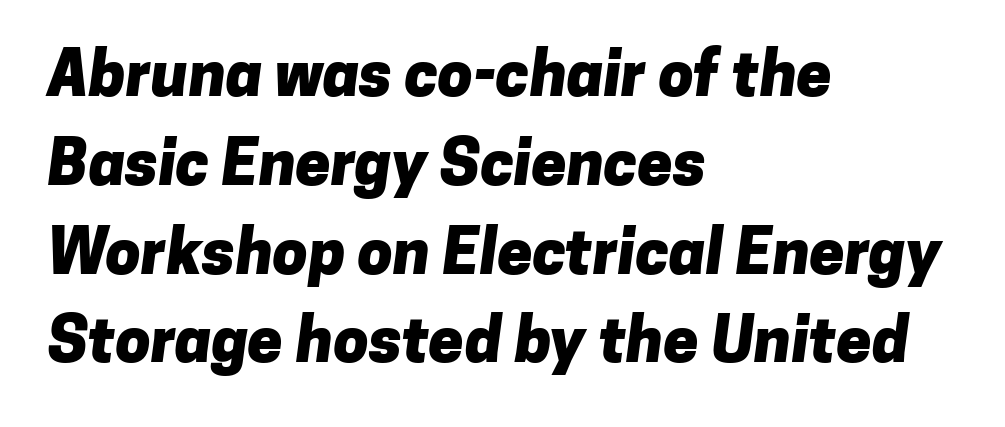
Teacher's note: observe the even left margin — that is flush-left alignment. The glyphs are unaccompanied by any horizontal stroke below them. Emphasis by weight is at full strength: bold. Each letter's strokes conclude bluntly, with no projecting serifs. Whoever set this chose a conventional vertical rhythm.
